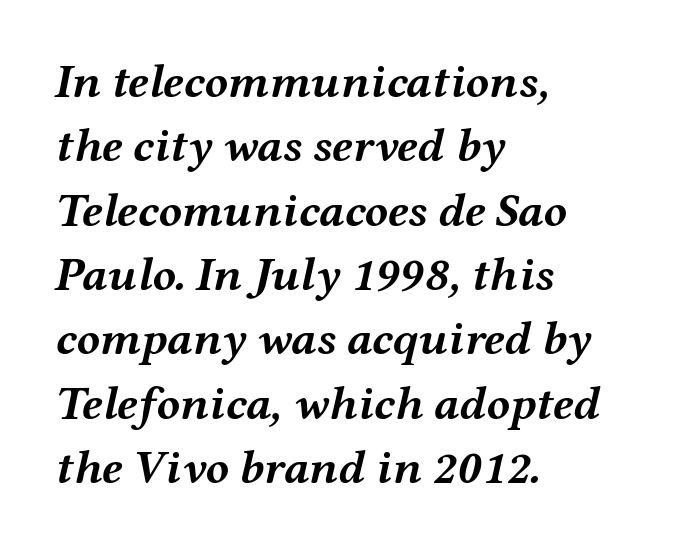
{"italic": "yes", "lean": "right", "slant_degrees": 12, "bold": "yes", "weight": "semibold", "width": "wide", "stroke_contrast": "medium", "x_height": "medium", "monospaced": "no", "underline": "no", "align": "left", "line_spacing": "normal", "line_spacing_ratio": 1.34, "letter_spacing": "normal", "letter_spacing_em": 0.0, "glyph_px": 48}
